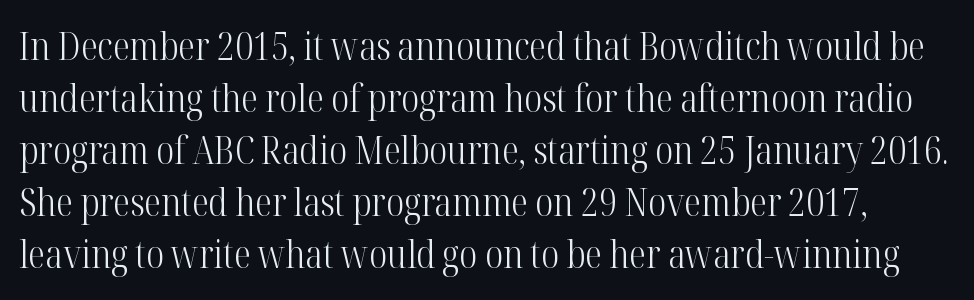
{"serif": "yes", "italic": "no", "bold": "no", "weight": "light", "width": "condensed", "stroke_contrast": "high", "x_height": "medium", "monospaced": "no", "underline": "no", "line_spacing": "normal", "line_spacing_ratio": 1.37, "letter_spacing": "normal", "letter_spacing_em": 0.0, "glyph_px": 38}
